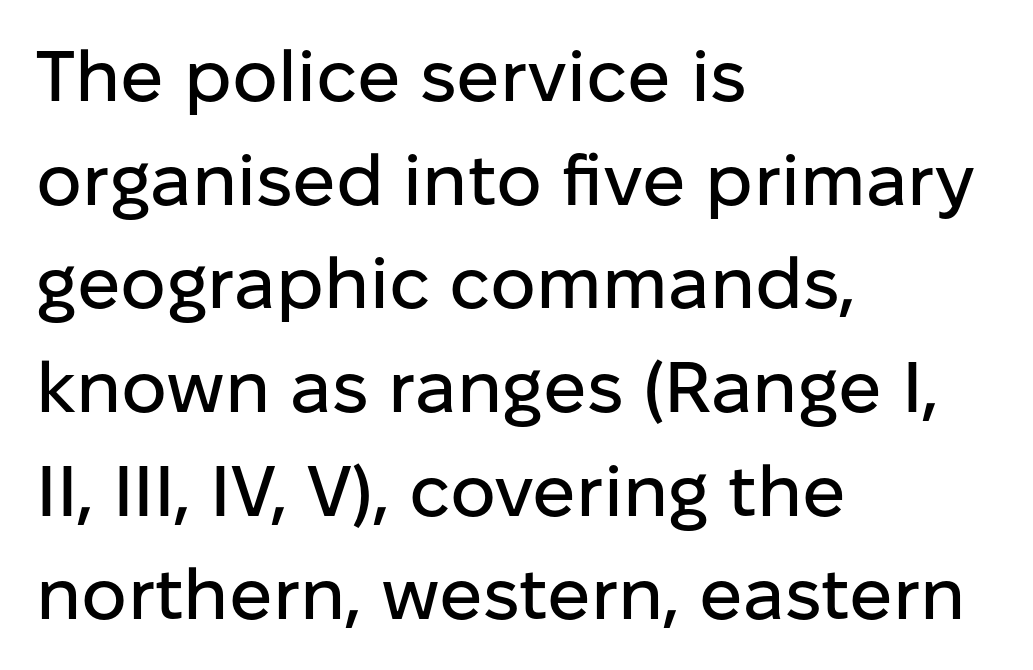
{"serif": "no", "italic": "no", "width": "normal", "stroke_contrast": "low", "x_height": "medium", "monospaced": "no", "underline": "no", "align": "left", "line_spacing": "normal", "line_spacing_ratio": 1.44, "letter_spacing": "normal", "letter_spacing_em": 0.0, "glyph_px": 72}
